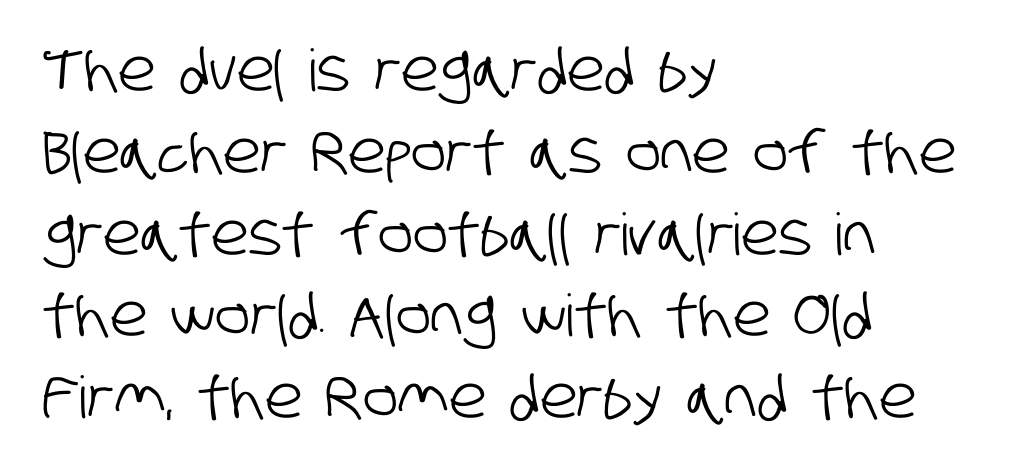
{"serif": "no", "width": "condensed", "stroke_contrast": "low", "x_height": "large", "monospaced": "no", "underline": "no", "align": "left", "line_spacing": "normal", "line_spacing_ratio": 1.41, "letter_spacing": "normal", "letter_spacing_em": 0.0, "glyph_px": 58}
